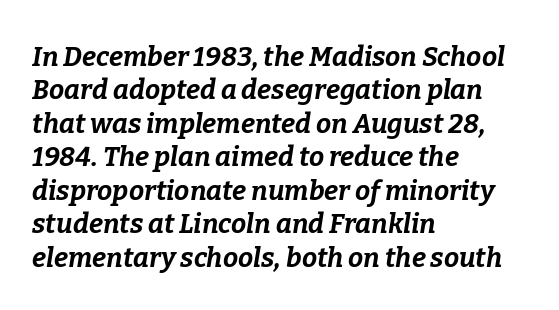
These lines keep a tight, regular rhythm from letter to letter. Alignment: flush left. An italicized treatment has been applied to the whole sample. The characters look thick and weighty, a clear bold.
